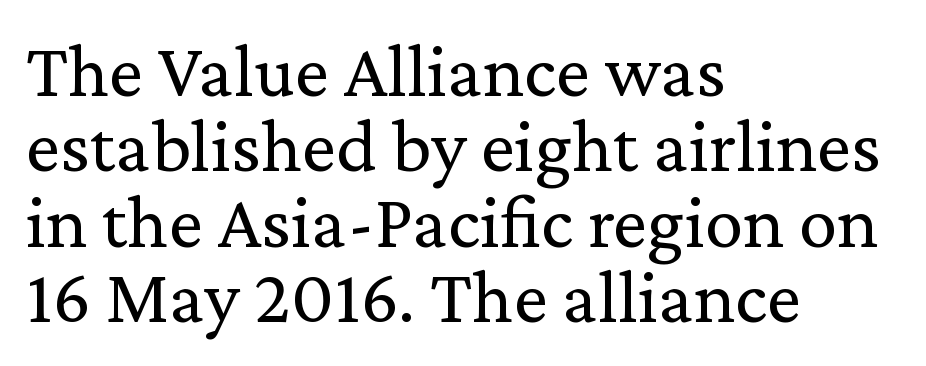
I'd call this a serif setting — the letters wear small feet. Each letter keeps its own natural width here, so spacing adapts to shape. The paragraph has a hard left edge and a soft right edge. There is no visible air inserted between adjacent glyphs. No word sits above an underline. You could barely slide anything between these rows.
